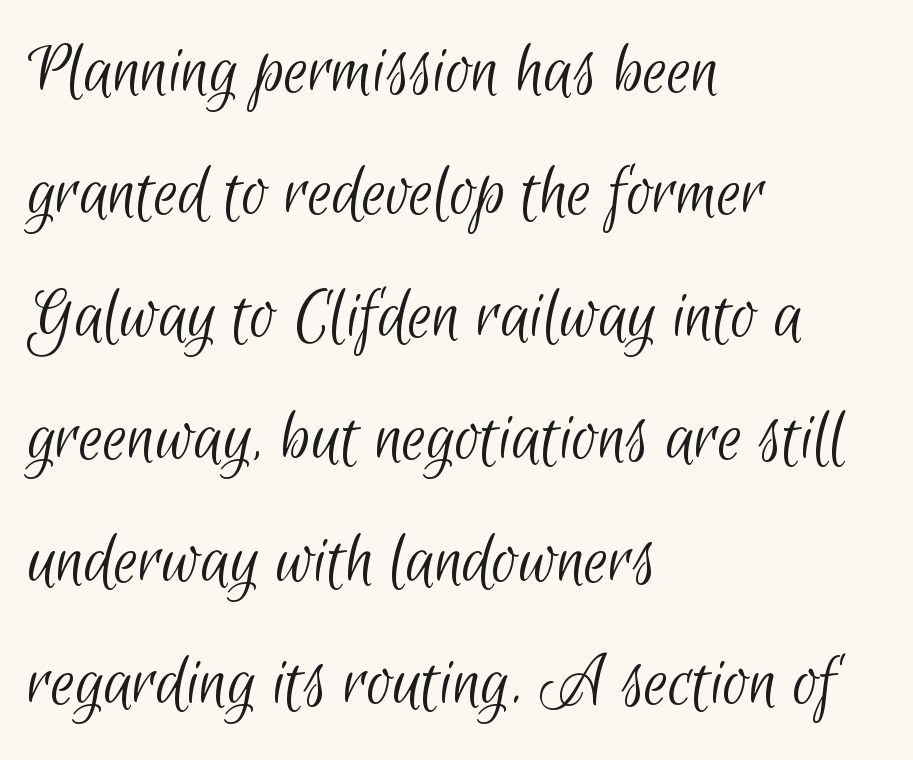
{"serif": "no", "bold": "no", "weight": "light", "width": "condensed", "stroke_contrast": "low", "x_height": "small", "monospaced": "no", "underline": "no", "align": "left", "line_spacing": "normal", "line_spacing_ratio": 1.59, "letter_spacing": "normal", "letter_spacing_em": 0.0, "glyph_px": 77}
